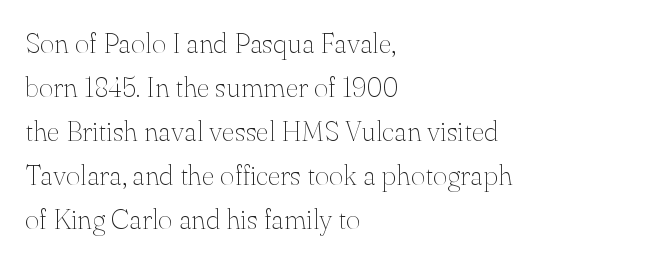
{"serif": "yes", "italic": "no", "bold": "no", "weight": "thin", "width": "normal", "stroke_contrast": "medium", "x_height": "small", "monospaced": "no", "underline": "no", "align": "left", "line_spacing": "normal", "line_spacing_ratio": 1.57, "letter_spacing": "normal", "letter_spacing_em": 0.0, "glyph_px": 28}
